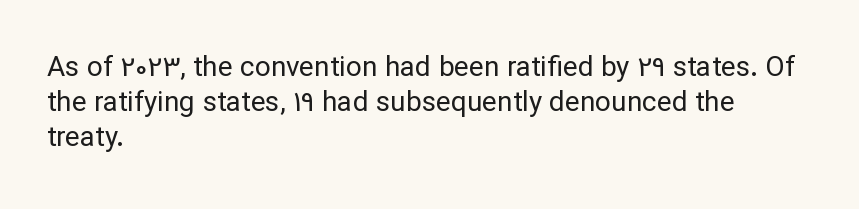
Visually the block forms a straight wall on the left and a jagged coastline on the right. Interline gaps are of average width in this sample. The font family rendered here belongs to the sans-serif group. No chunkiness to these letters — they're not bold. Style check: upright.
